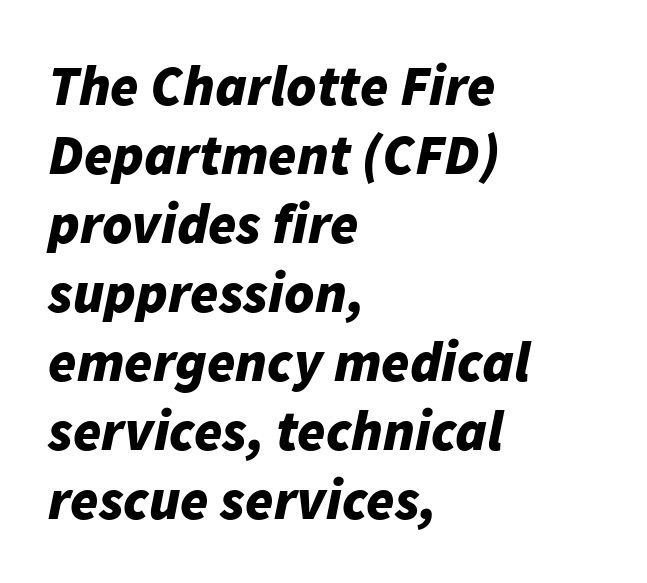
{"italic": "yes", "lean": "right", "slant_degrees": 11, "bold": "yes", "weight": "bold", "width": "normal", "stroke_contrast": "low", "x_height": "medium", "monospaced": "no", "underline": "no", "align": "left", "line_spacing_ratio": 1.21, "letter_spacing": "normal", "letter_spacing_em": 0.0, "glyph_px": 57}
